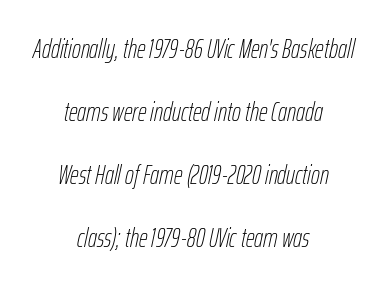
The image shows 27 px text type, italic (leaning right); set centered, loose line spacing (2.33x), normal letter spacing, not underlined.
